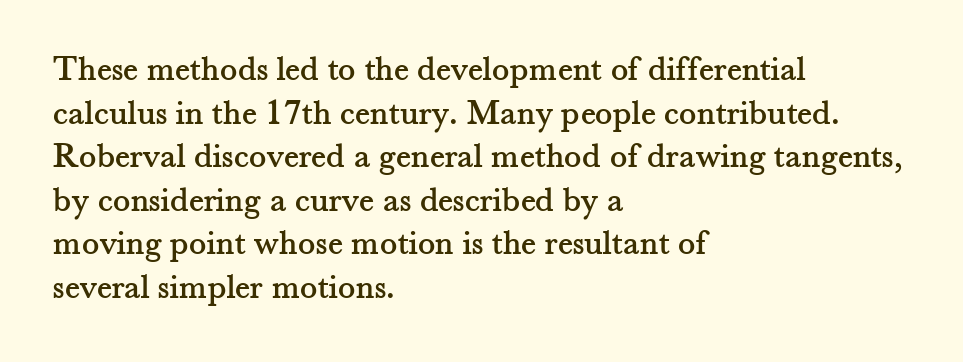
The image shows 36 px serif type, upright; set left-aligned, line spacing 1.21x, normal letter spacing, not underlined; medium stroke contrast and a small x-height.
